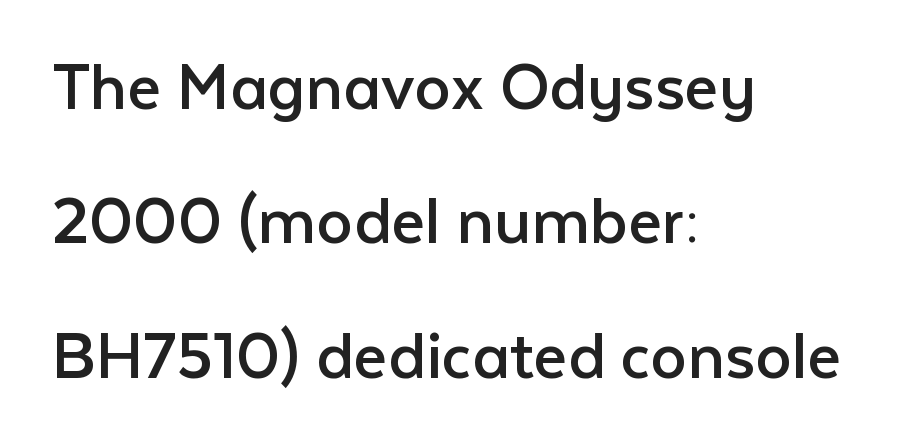
The image shows 73 px regular-weight sans-serif type, upright; set left-aligned, line spacing 1.84x, normal letter spacing, not underlined; low stroke contrast and a medium x-height.
